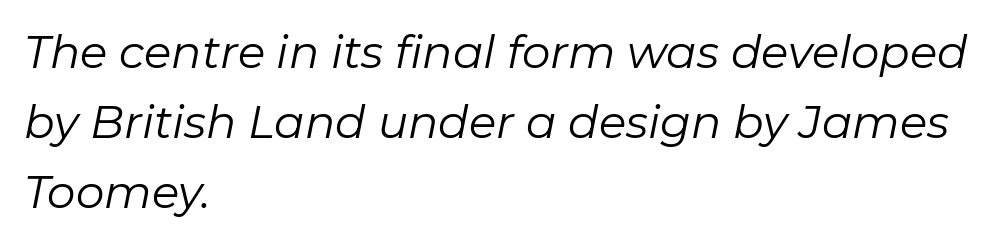
{"italic": "yes", "lean": "right", "slant_degrees": 11, "bold": "no", "weight": "regular", "width": "normal", "stroke_contrast": "low", "x_height": "medium", "monospaced": "no", "underline": "no", "align": "left", "line_spacing": "normal", "line_spacing_ratio": 1.56, "letter_spacing": "normal", "letter_spacing_em": 0.0, "glyph_px": 45}
